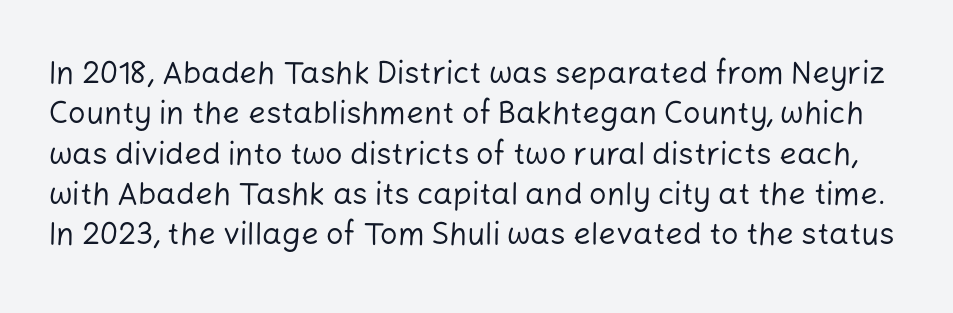
The image shows 31 px regular-weight sans-serif type, upright; set normal line spacing (1.3x), normal letter spacing, not underlined; low stroke contrast and a medium x-height.
